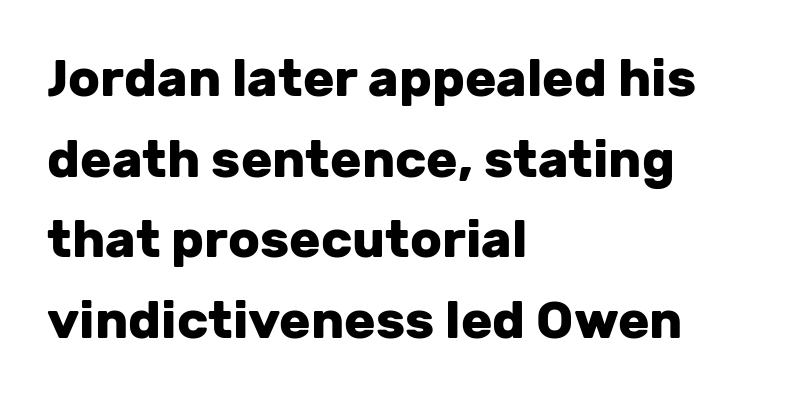
Notice how thick the strokes are: this is what a full bold looks like. The string is rendered with underlining switched off. The paragraph has a hard left edge and a soft right edge. You could call the tracking neutral — neither tight nor loose. This is the regular roman posture of the typeface.
